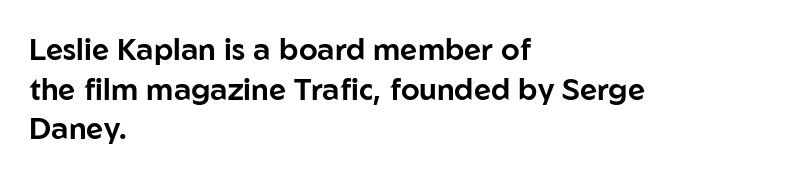
Q: Is the text italic (slanted)? A: No, it is upright.
Q: Is the typeface a serif or a sans-serif typeface? A: Sans-serif.
Q: Is the text underlined? A: No.
Q: How is the paragraph aligned? A: Left-aligned.
Q: Is the spacing between letters normal or unusually wide? A: Normal.
Q: Is the spacing between lines tight, normal or loose? A: Normal.
Q: Width (condensed, normal, or wide)? A: Normal.
Q: Stroke contrast? A: Low.
Q: x-height? A: Medium.
Q: Monospaced? A: No.
